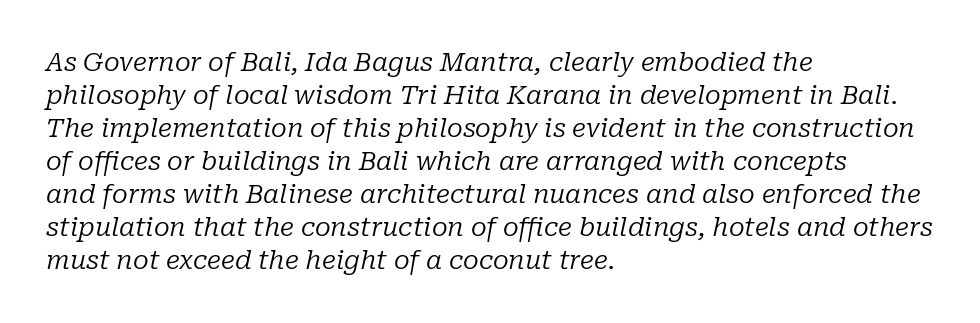
The image shows 26 px text type, italic (leaning right); set left-aligned, normal line spacing (1.27x), normal letter spacing, not underlined.
